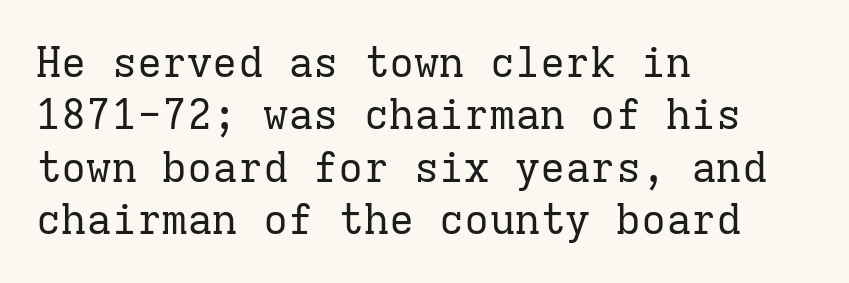
{"serif": "yes", "italic": "no", "bold": "no", "weight": "regular", "width": "normal", "stroke_contrast": "low", "x_height": "medium", "monospaced": "yes", "underline": "no", "align": "left", "line_spacing": "normal", "line_spacing_ratio": 1.25, "letter_spacing": "normal", "letter_spacing_em": 0.0, "glyph_px": 42}
